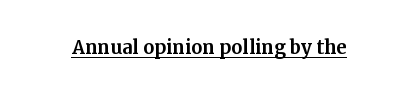
Q: Is the text italic (slanted)? A: No, it is upright.
Q: Is the text underlined? A: Yes.
Q: Is the spacing between letters normal or unusually wide? A: Normal.
